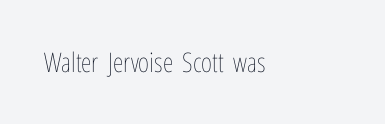
Ordinary non-slanted type is in use. Tracking here is standard; glyphs follow each other at the usual distance. Plain, unruled lines of type. A student would call this left alignment; a typographer would say flush left, rag right. No heavy texture on the line: the type isn't bold.
